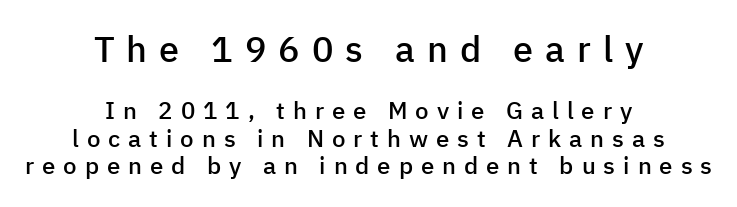
{"serif": "no", "italic": "no", "bold": "semi", "weight": "semibold", "width": "normal", "stroke_contrast": "low", "x_height": "medium", "monospaced": "no", "underline": "no", "align": "center", "line_spacing": "tight", "line_spacing_ratio": 1.15, "letter_spacing": "wide", "letter_spacing_em": 0.33, "larger_block": "first", "size_ratio": 1.5, "glyph_px": 36}
